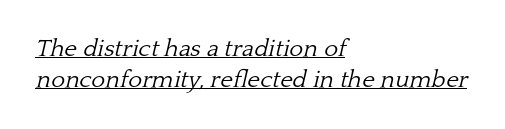
Q: Is the text bold? A: No.
Q: Is the text italic (slanted)? A: Yes, it leans right by about 13 degrees.
Q: Is the text underlined? A: Yes.
Q: How is the paragraph aligned? A: Left-aligned.
Q: Is the spacing between letters normal or unusually wide? A: Normal.
Q: Is the spacing between lines tight, normal or loose? A: Normal.
